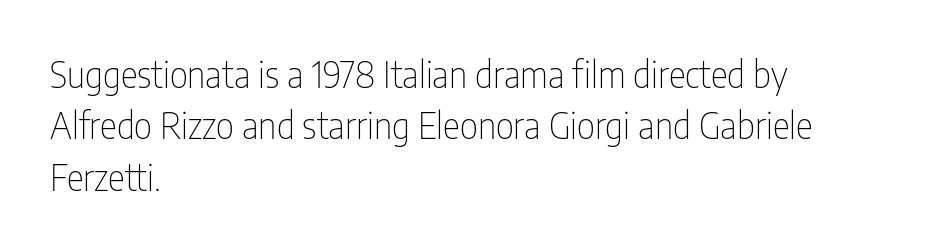
Q: Is the text bold? A: No.
Q: Is the text italic (slanted)? A: No, it is upright.
Q: Is the typeface a serif or a sans-serif typeface? A: Sans-serif.
Q: Is the text underlined? A: No.
Q: How is the paragraph aligned? A: Left-aligned.
Q: Is the spacing between letters normal or unusually wide? A: Normal.
Q: Is the spacing between lines tight, normal or loose? A: Normal.
Q: Width (condensed, normal, or wide)? A: Condensed.
Q: Stroke contrast? A: Low.
Q: x-height? A: Medium.
Q: Monospaced? A: No.
